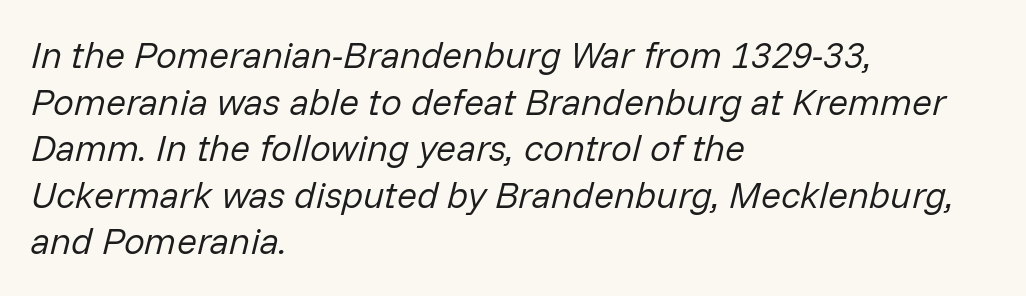
{"italic": "yes", "lean": "right", "slant_degrees": 14, "bold": "no", "weight": "regular", "width": "normal", "stroke_contrast": "low", "x_height": "medium", "monospaced": "no", "underline": "no", "align": "left", "line_spacing": "normal", "line_spacing_ratio": 1.26, "letter_spacing": "normal", "letter_spacing_em": 0.0, "glyph_px": 37}
